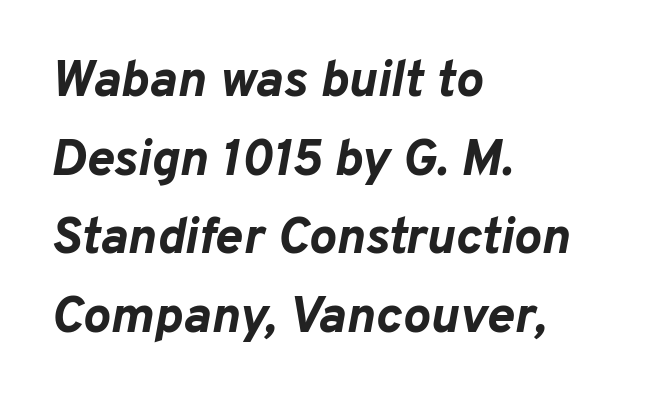
The leading is moderate, giving the passage an even texture. Is this a fixed-width face? No — the glyphs have proportional, varying widths. Between one letter and the next there's only the usual sliver of space. The area under the type is left untouched.
